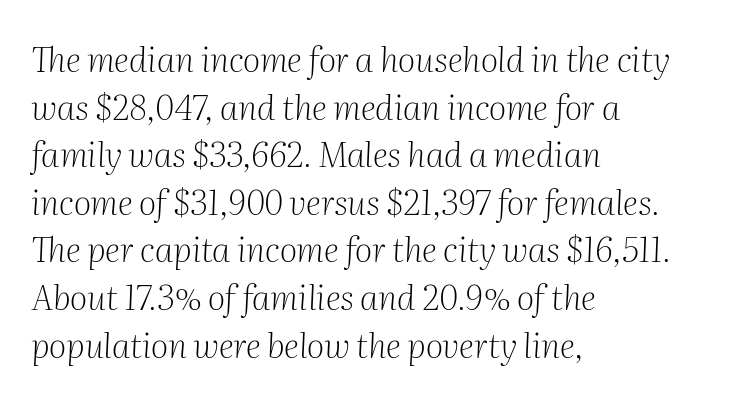
{"serif": "yes", "italic": "yes", "lean": "right", "slant_degrees": 2, "bold": "no", "weight": "light", "width": "normal", "stroke_contrast": "medium", "x_height": "medium", "monospaced": "no", "underline": "no", "align": "left", "line_spacing": "normal", "line_spacing_ratio": 1.4, "letter_spacing": "normal", "letter_spacing_em": 0.0, "glyph_px": 34}
